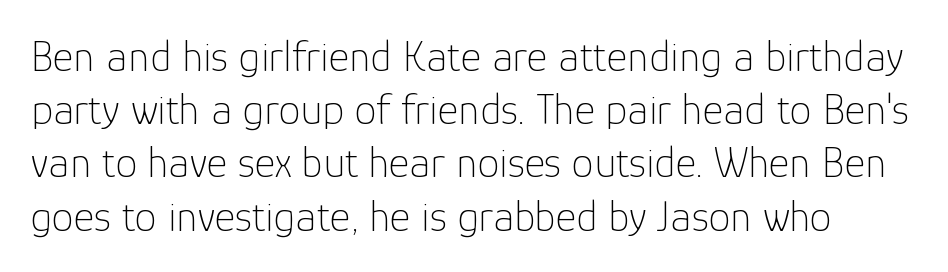
Q: Is the text bold? A: No.
Q: Is the text italic (slanted)? A: No, it is upright.
Q: Is the typeface a serif or a sans-serif typeface? A: Sans-serif.
Q: Is the text underlined? A: No.
Q: Is the spacing between letters normal or unusually wide? A: Normal.
Q: Width (condensed, normal, or wide)? A: Normal.
Q: Stroke contrast? A: Low.
Q: x-height? A: Medium.
Q: Monospaced? A: No.
